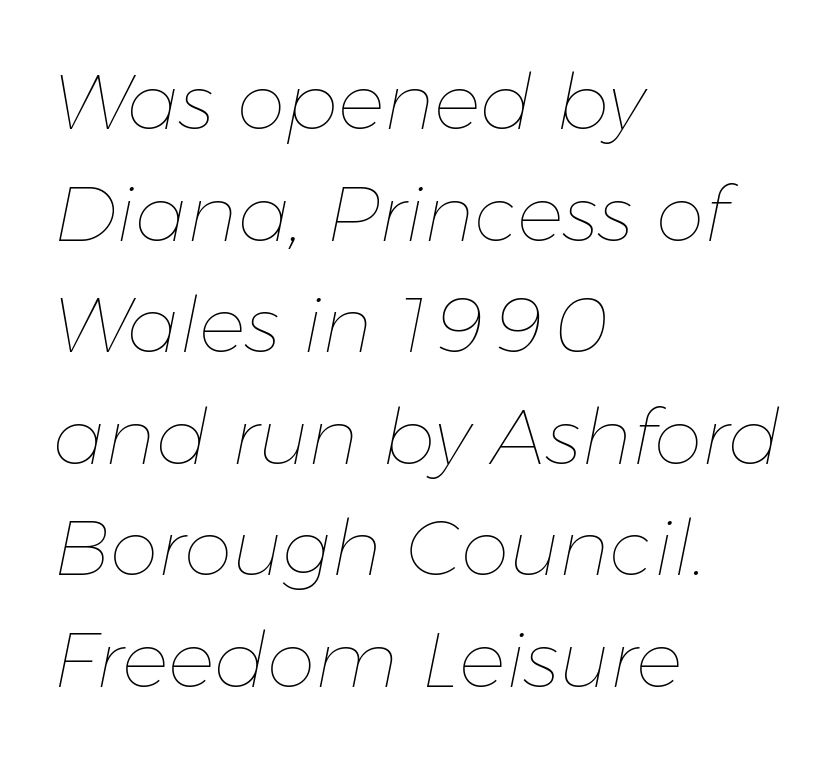
Q: Is the text bold? A: No.
Q: Is the text italic (slanted)? A: Yes, it leans right by about 11 degrees.
Q: Is the text underlined? A: No.
Q: How is the paragraph aligned? A: Left-aligned.
Q: Is the spacing between letters normal or unusually wide? A: Normal.
Q: Is the spacing between lines tight, normal or loose? A: Normal.
Q: Width (condensed, normal, or wide)? A: Normal.
Q: Stroke contrast? A: Low.
Q: x-height? A: Medium.
Q: Monospaced? A: No.
